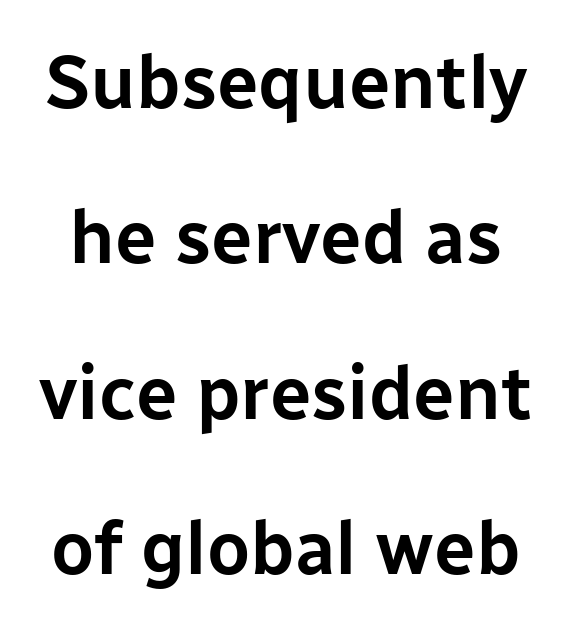
The image shows 74 px sans-serif type, upright; set loose line spacing (2.1x), normal letter spacing, not underlined; low stroke contrast and a medium x-height.
